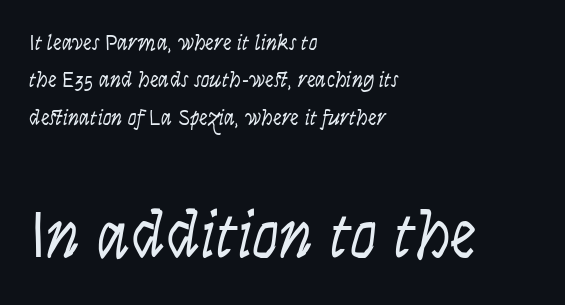
Q: Is the text bold? A: No.
Q: Is the text italic (slanted)? A: Yes, it leans right by about 9 degrees.
Q: Is the text underlined? A: No.
Q: How is the paragraph aligned? A: Left-aligned.
Q: Is the spacing between letters normal or unusually wide? A: Normal.
Q: Is the spacing between lines tight, normal or loose? A: Normal.
Q: Which block of text is set in a larger size, the first (top) or the second (bottom)? A: The second (bottom) one.
Q: Width (condensed, normal, or wide)? A: Condensed.
Q: Stroke contrast? A: Low.
Q: x-height? A: Large.
Q: Monospaced? A: No.
